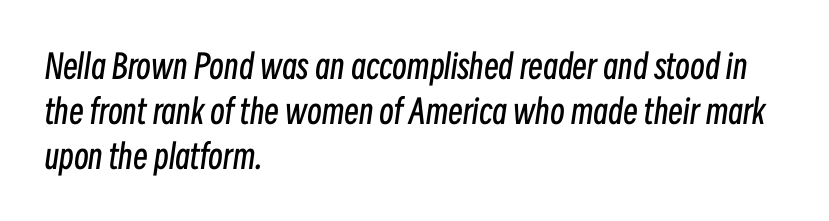
Visually the block forms a straight wall on the left and a jagged coastline on the right. You could call the tracking neutral — neither tight nor loose. Do the characters align in a grid? No, the font is proportional. Just letters on the line, the space beneath them empty. The typography opts for an oblique posture over an upright one. Regarding leading, the lines here are spaced in the standard way.
